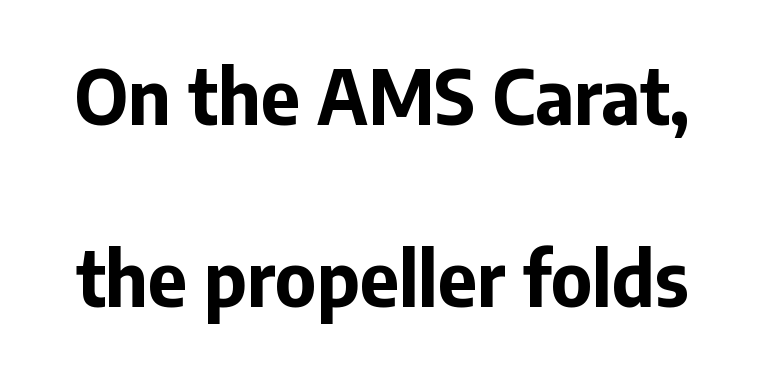
Posture: upright roman. Pretty heavy lettering here — definitely bold. Reading down the column, the eye jumps a long way to each next line. This rendering leaves character spacing at its baseline value. Words float on clear page, feet unadorned. Check where the strokes stop: nothing finishes them off — pure sans.
